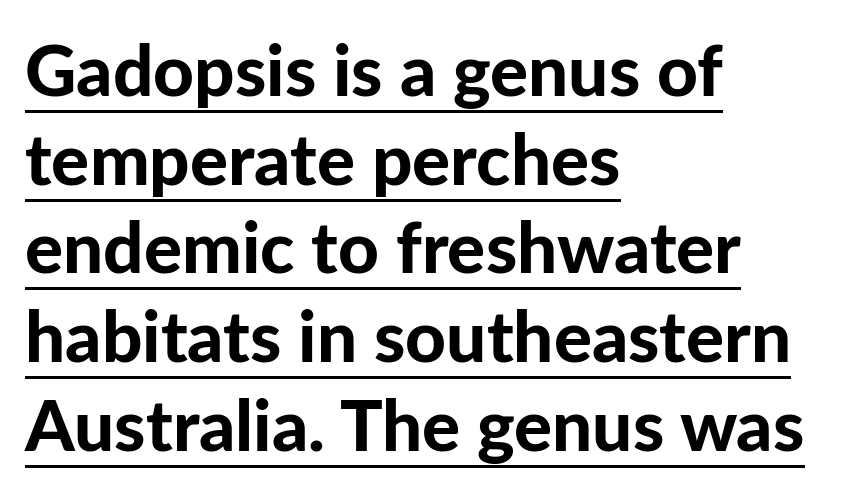
The ragged edge is on the right, which tells us the setting is flush left. These characters rest on top of a visible drawn line. Pretty heavy lettering here — definitely bold. Here the designer chose a conventional face with non-uniform glyph widths. Is there any slant? The stems are plumb.
